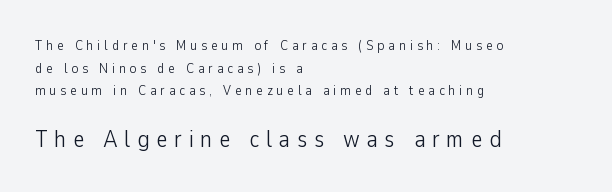
{"italic": "no", "bold": "no", "underline": "no", "align": "left", "line_spacing": "normal", "line_spacing_ratio": 1.62, "letter_spacing": "wide", "letter_spacing_em": 0.28, "larger_block": "second", "size_ratio": 1.71, "glyph_px": 24}
